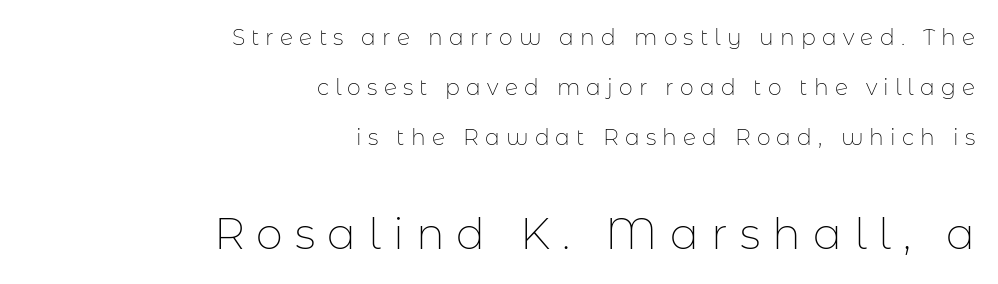
Q: Is the text bold? A: No.
Q: Is the text italic (slanted)? A: No, it is upright.
Q: Is the typeface a serif or a sans-serif typeface? A: Sans-serif.
Q: Is the text underlined? A: No.
Q: How is the paragraph aligned? A: Right-aligned.
Q: Is the spacing between letters normal or unusually wide? A: Unusually wide.
Q: Is the spacing between lines tight, normal or loose? A: Loose.
Q: Which block of text is set in a larger size, the first (top) or the second (bottom)? A: The second (bottom) one.
Q: Width (condensed, normal, or wide)? A: Normal.
Q: Stroke contrast? A: Low.
Q: x-height? A: Medium.
Q: Monospaced? A: No.
